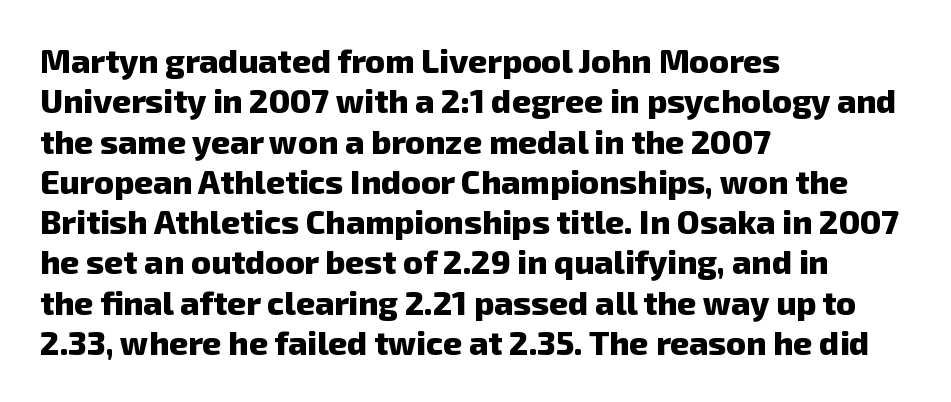
The image shows 33 px heavy sans-serif type; set left-aligned, line spacing 1.22x, normal letter spacing, not underlined; low stroke contrast and a medium x-height.
